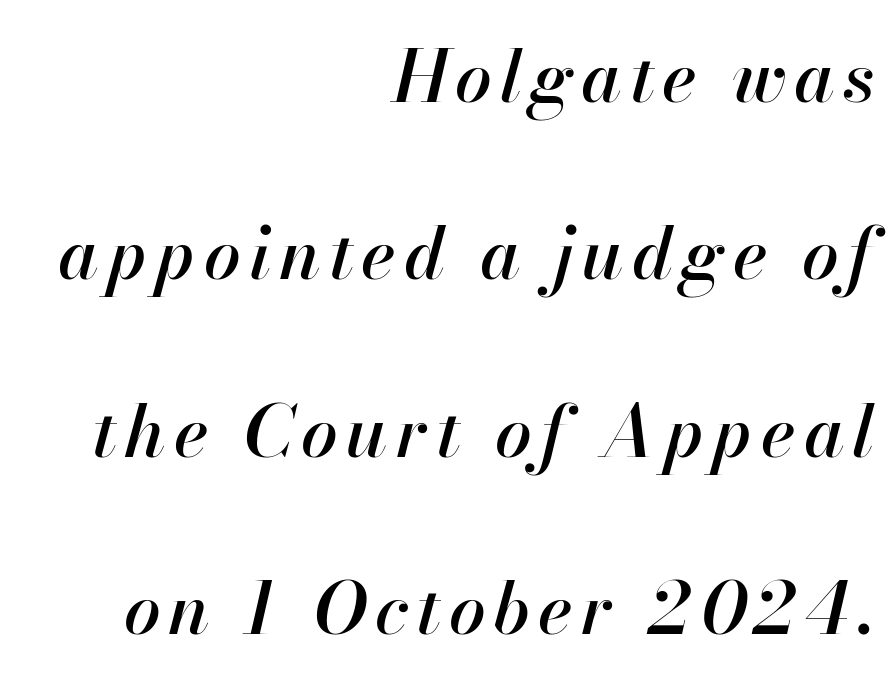
{"italic": "yes", "lean": "right", "slant_degrees": 13, "width": "normal", "stroke_contrast": "high", "x_height": "small", "monospaced": "no", "underline": "no", "align": "right", "line_spacing": "loose", "line_spacing_ratio": 2.43, "glyph_px": 73}
